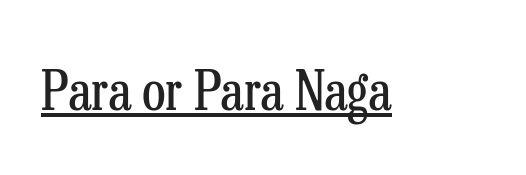
The image shows 55 px regular-weight, condensed serif type, upright; set normal letter spacing, underlined; low stroke contrast and a medium x-height.
